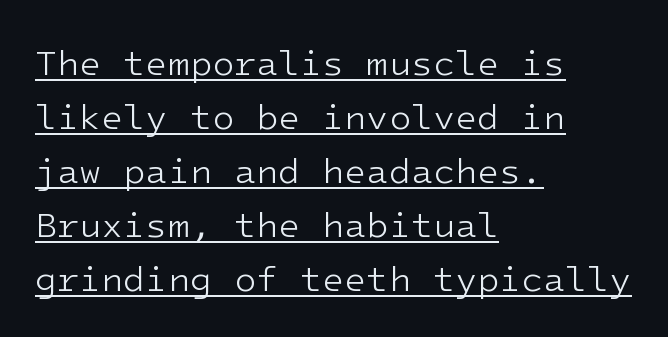
{"serif": "no", "italic": "no", "bold": "no", "weight": "light", "width": "normal", "stroke_contrast": "low", "x_height": "medium", "underline": "yes", "align": "left", "line_spacing": "normal", "line_spacing_ratio": 1.5, "letter_spacing": "normal", "letter_spacing_em": 0.0, "glyph_px": 36}
